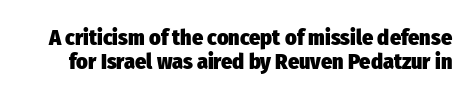
Q: Is the text bold? A: Yes.
Q: Is the text italic (slanted)? A: No, it is upright.
Q: Is the text underlined? A: No.
Q: Is the spacing between letters normal or unusually wide? A: Normal.
Q: Is the spacing between lines tight, normal or loose? A: Tight.
